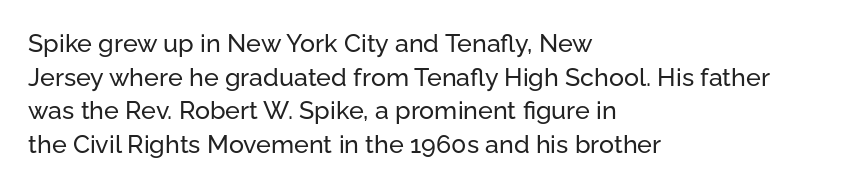
{"italic": "no", "underline": "no", "align": "left", "line_spacing": "normal", "line_spacing_ratio": 1.35, "letter_spacing": "normal", "letter_spacing_em": 0.0, "glyph_px": 25}
